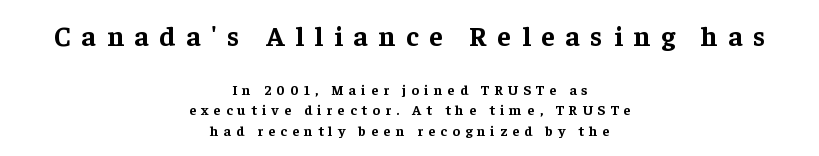
{"serif": "yes", "italic": "no", "bold": "yes", "weight": "bold", "width": "normal", "stroke_contrast": "low", "x_height": "medium", "monospaced": "no", "underline": "no", "align": "center", "line_spacing": "normal", "line_spacing_ratio": 1.47, "letter_spacing": "wide", "letter_spacing_em": 0.38, "larger_block": "first", "size_ratio": 2.0, "glyph_px": 28}
